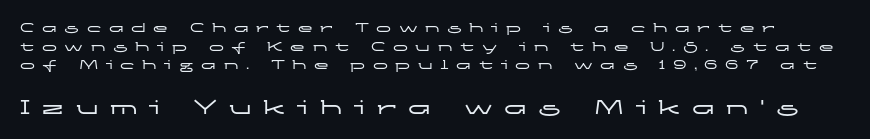
Q: Is the text italic (slanted)? A: No, it is upright.
Q: Is the text underlined? A: No.
Q: Is the spacing between letters normal or unusually wide? A: Unusually wide.
Q: Is the spacing between lines tight, normal or loose? A: Normal.
Q: Which block of text is set in a larger size, the first (top) or the second (bottom)? A: The second (bottom) one.
